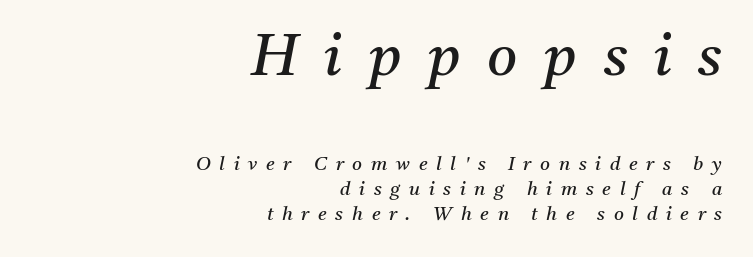
The face used here is proportionally spaced, like ordinary book or web type. Leading matches the norm, producing a regular column. Bold? No — there's no thickening of the strokes. This sample uses a serif face. Plain, unruled lines of type. Every row of glyphs terminates at an identical x-position on the right.
